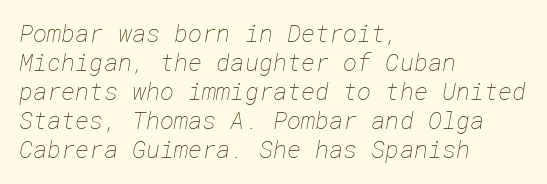
The image shows 24 px text type; set left-aligned, line spacing 1.21x, normal letter spacing, not underlined.
